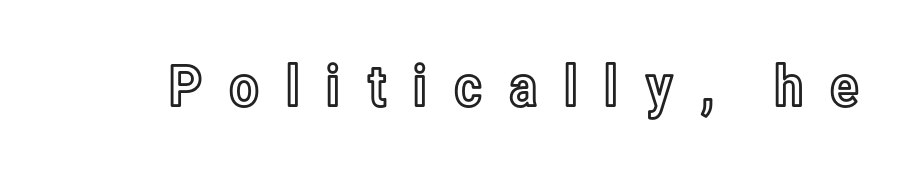
The image shows 57 px condensed type, upright; set unusually wide letter spacing (+0.43 em), not underlined; a medium x-height.
